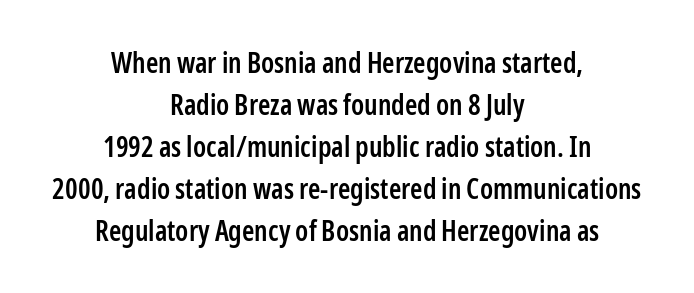
Q: Is the text bold? A: Semi-bold.
Q: Is the text italic (slanted)? A: No, it is upright.
Q: Is the typeface a serif or a sans-serif typeface? A: Sans-serif.
Q: Is the text underlined? A: No.
Q: How is the paragraph aligned? A: Centered.
Q: Is the spacing between letters normal or unusually wide? A: Normal.
Q: Is the spacing between lines tight, normal or loose? A: Normal.
Q: Width (condensed, normal, or wide)? A: Condensed.
Q: Stroke contrast? A: Low.
Q: x-height? A: Medium.
Q: Monospaced? A: No.
